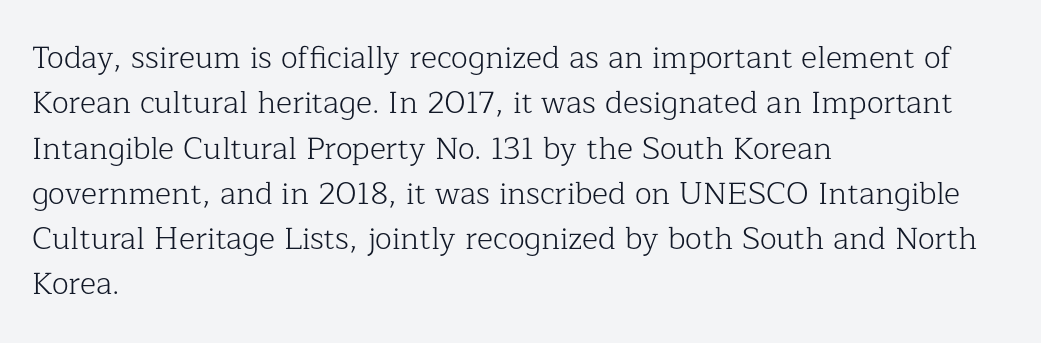
{"serif": "yes", "italic": "no", "bold": "no", "weight": "light", "width": "normal", "stroke_contrast": "low", "x_height": "medium", "monospaced": "no", "underline": "no", "align": "left", "line_spacing": "normal", "line_spacing_ratio": 1.46, "letter_spacing": "normal", "letter_spacing_em": 0.0, "glyph_px": 31}
